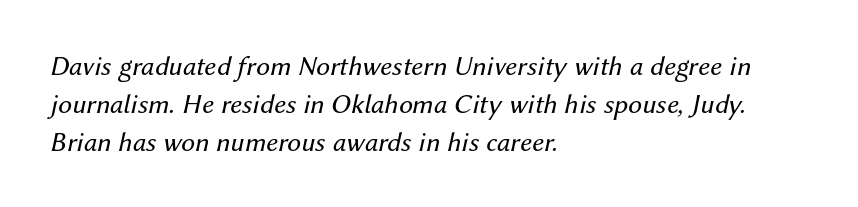
The image shows 28 px regular-weight type, italic (leaning right); set left-aligned, normal line spacing (1.35x), normal letter spacing, not underlined; medium stroke contrast and a medium x-height.
